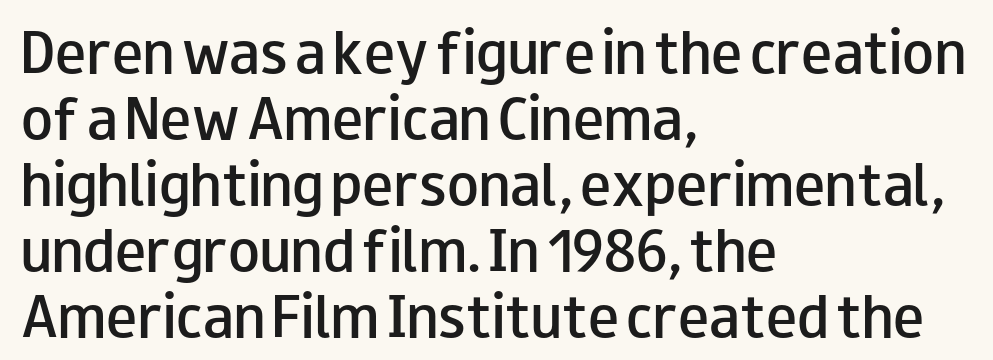
This rendering leaves character spacing at its baseline value. Whoever set this chose a conventional vertical rhythm. Italic: no, the glyphs are upright roman. Type style note: lacks serifs. The rag falls on the right side of this text block.
